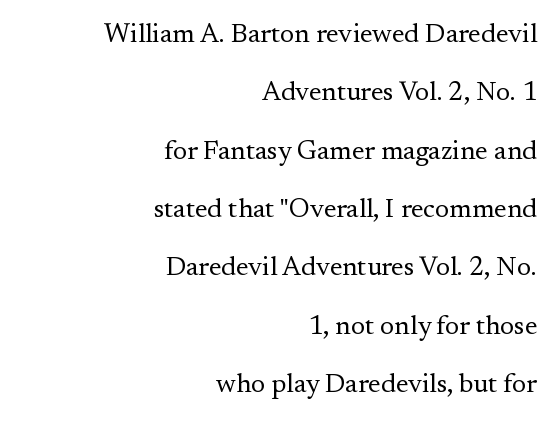
The foot of each line stays bare and open. Compared with typical paragraphs, the rows here are farther apart. Students, note that the glyphs here touch the page at normal intervals. Quick note: not italic, upright. The typesetter chose a ragged-left arrangement here.
